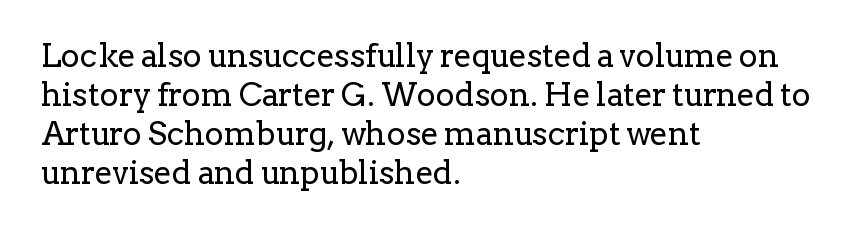
Q: Is the text bold? A: No.
Q: Is the text italic (slanted)? A: No, it is upright.
Q: Is the typeface a serif or a sans-serif typeface? A: Serif.
Q: Is the text underlined? A: No.
Q: How is the paragraph aligned? A: Left-aligned.
Q: Is the spacing between letters normal or unusually wide? A: Normal.
Q: Width (condensed, normal, or wide)? A: Normal.
Q: Stroke contrast? A: Low.
Q: x-height? A: Medium.
Q: Monospaced? A: No.
